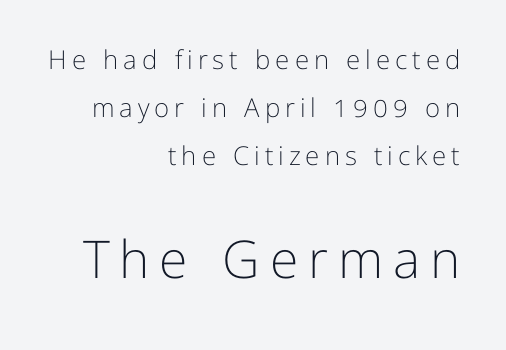
{"serif": "no", "italic": "no", "bold": "no", "weight": "light", "width": "normal", "stroke_contrast": "low", "x_height": "medium", "monospaced": "no", "underline": "no", "align": "right", "line_spacing_ratio": 1.85, "larger_block": "second", "size_ratio": 2.0, "glyph_px": 52}
